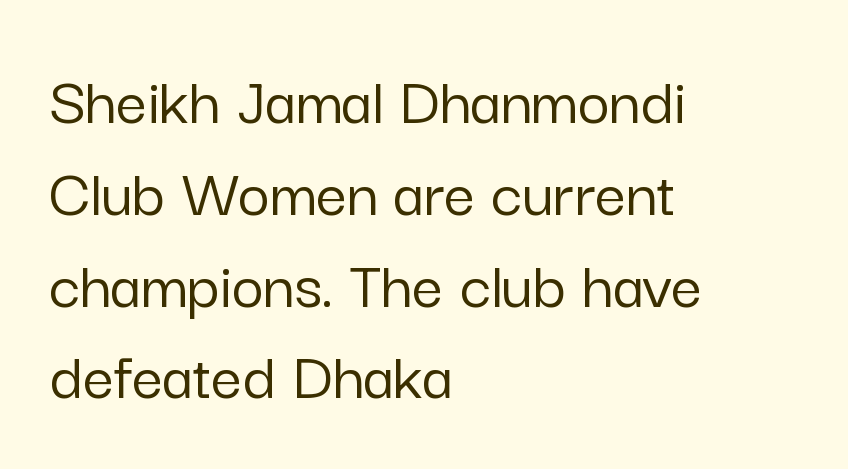
Q: Is the text italic (slanted)? A: No, it is upright.
Q: Is the typeface a serif or a sans-serif typeface? A: Sans-serif.
Q: Is the text underlined? A: No.
Q: How is the paragraph aligned? A: Left-aligned.
Q: Is the spacing between letters normal or unusually wide? A: Normal.
Q: Is the spacing between lines tight, normal or loose? A: Normal.
Q: Width (condensed, normal, or wide)? A: Normal.
Q: Stroke contrast? A: Low.
Q: x-height? A: Medium.
Q: Monospaced? A: No.
